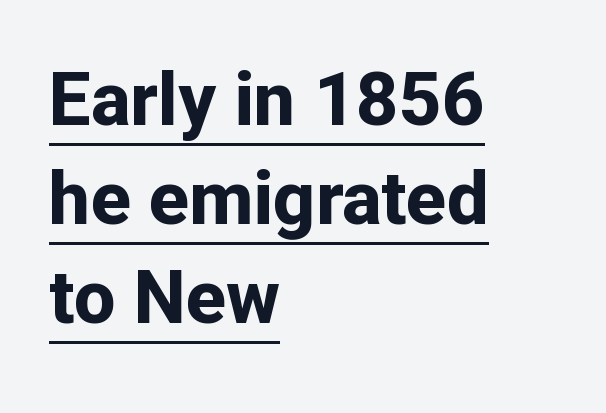
As a designer I'd log this as weight 700, bold. Notice how a bar underscores the lettering throughout. Notice how descenders clear the ascenders below comfortably — that's standard leading. These lines are rendered in a variable-pitch font.
